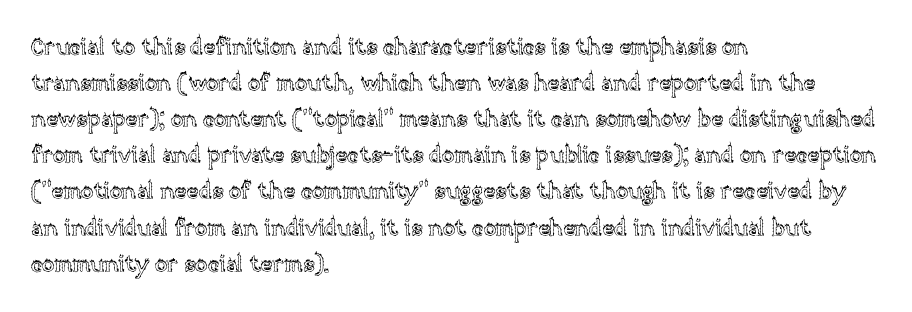
Q: Is the text italic (slanted)? A: No, it is upright.
Q: Is the text underlined? A: No.
Q: How is the paragraph aligned? A: Left-aligned.
Q: Is the spacing between letters normal or unusually wide? A: Normal.
Q: Is the spacing between lines tight, normal or loose? A: Normal.
